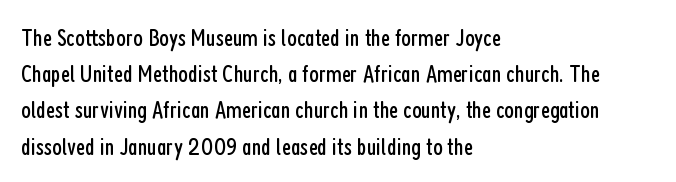
The cut favours lightness, reaching ordinary text weight at its darkest. Left-aligned paragraph, ragged on the right. There is no visible air inserted between adjacent glyphs. Has an underline been added? It has not. Upright lettering throughout. Leading matches the norm, producing a regular column.
